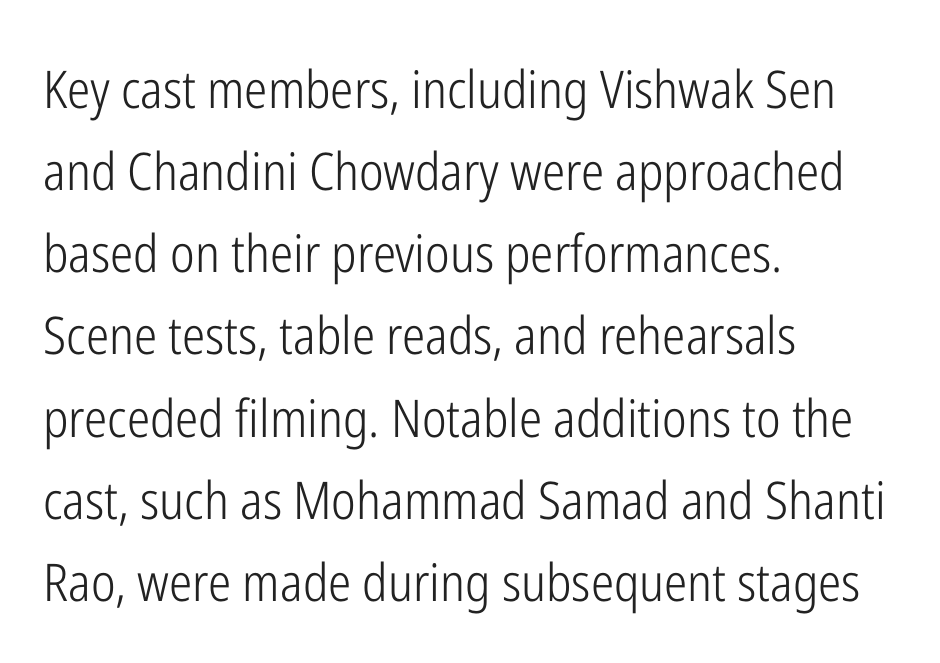
{"serif": "no", "italic": "no", "bold": "no", "weight": "light", "width": "condensed", "stroke_contrast": "low", "x_height": "medium", "monospaced": "no", "underline": "no", "align": "left", "line_spacing": "normal", "line_spacing_ratio": 1.58, "letter_spacing": "normal", "letter_spacing_em": 0.0, "glyph_px": 52}
